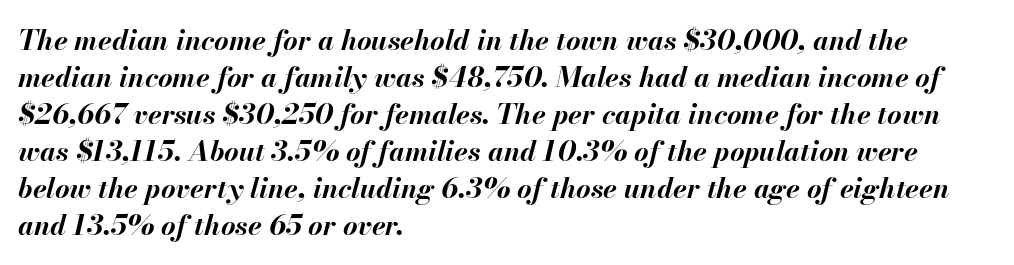
The passage shown is not underscored anywhere. Stroke thickness is high; the sample reads as a true bold. Does the copy run flush right? No — it runs flush left. The specimen reads as italic at a glance. The passage shown stacks its lines at a standard gap.
